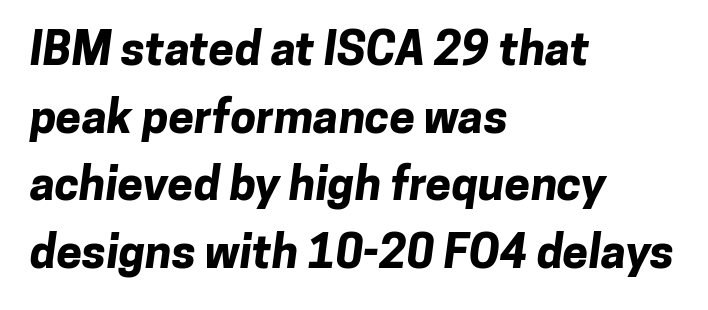
The image shows 46 px bold sans-serif type; set left-aligned, normal line spacing (1.47x), normal letter spacing, not underlined; low stroke contrast and a medium x-height.
